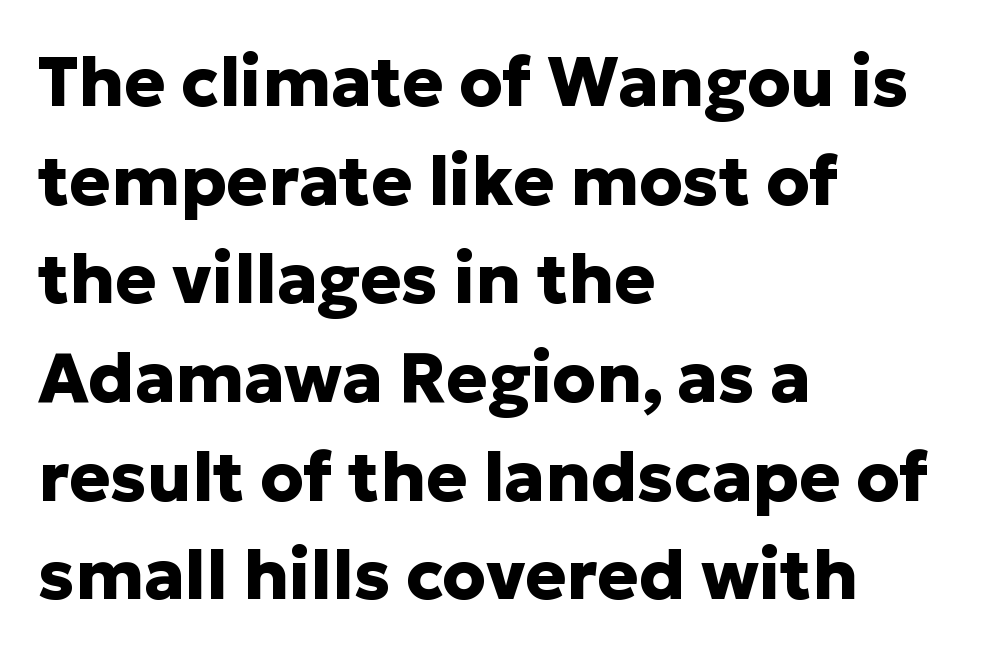
Here the designer chose a conventional face with non-uniform glyph widths. Underline: absent. In terms of weight, the rendering is a true, heavy bold. A typesetter would call this leading conventional body-copy spacing.
